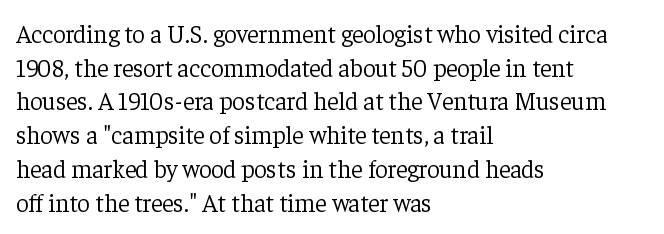
Q: Is the text bold? A: No.
Q: Is the text italic (slanted)? A: No, it is upright.
Q: Is the text underlined? A: No.
Q: How is the paragraph aligned? A: Left-aligned.
Q: Is the spacing between letters normal or unusually wide? A: Normal.
Q: Is the spacing between lines tight, normal or loose? A: Normal.
